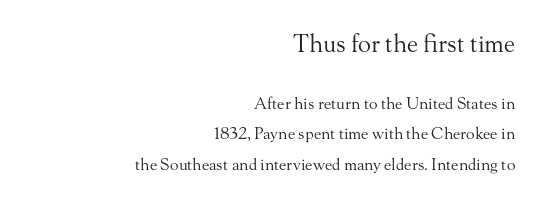
{"italic": "no", "bold": "no", "underline": "no", "align": "right", "line_spacing": "loose", "line_spacing_ratio": 1.9, "letter_spacing": "normal", "letter_spacing_em": 0.0, "larger_block": "first", "size_ratio": 1.5, "glyph_px": 24}
